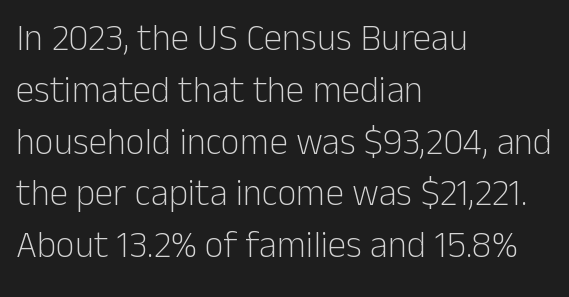
The image shows 37 px light sans-serif type, upright; set left-aligned, normal line spacing (1.4x), normal letter spacing, not underlined; low stroke contrast and a medium x-height.
